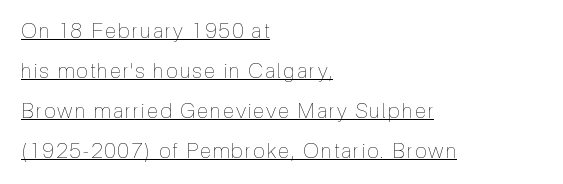
Q: Is the text bold? A: No.
Q: Is the text italic (slanted)? A: No, it is upright.
Q: Is the text underlined? A: Yes.
Q: How is the paragraph aligned? A: Left-aligned.
Q: Is the spacing between lines tight, normal or loose? A: Loose.
